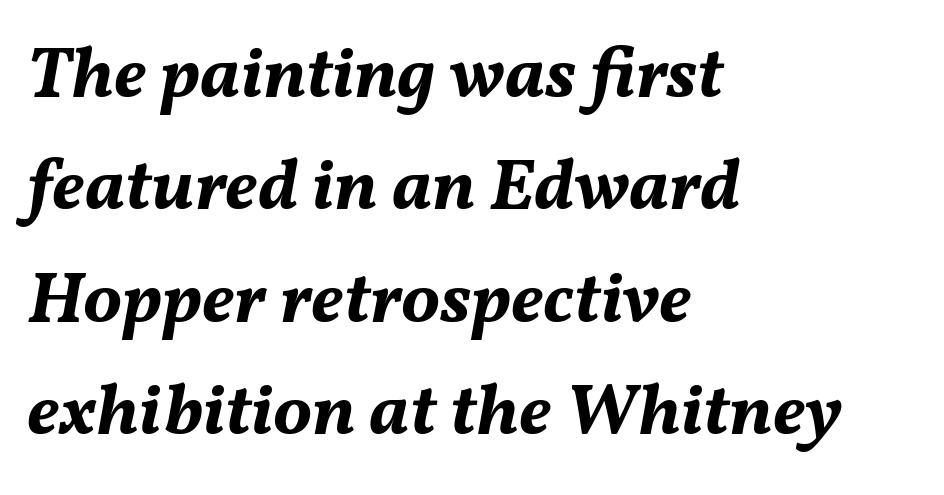
The image shows 73 px bold type, italic (leaning right); set left-aligned, normal line spacing (1.54x), normal letter spacing, not underlined; medium stroke contrast and a medium x-height.
